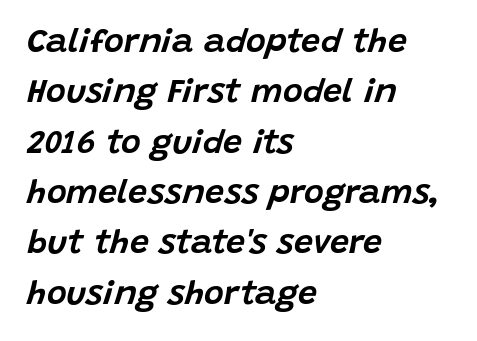
The image shows 34 px text type, italic (leaning right); set left-aligned, normal line spacing (1.48x), normal letter spacing, not underlined; low stroke contrast and a large x-height.
